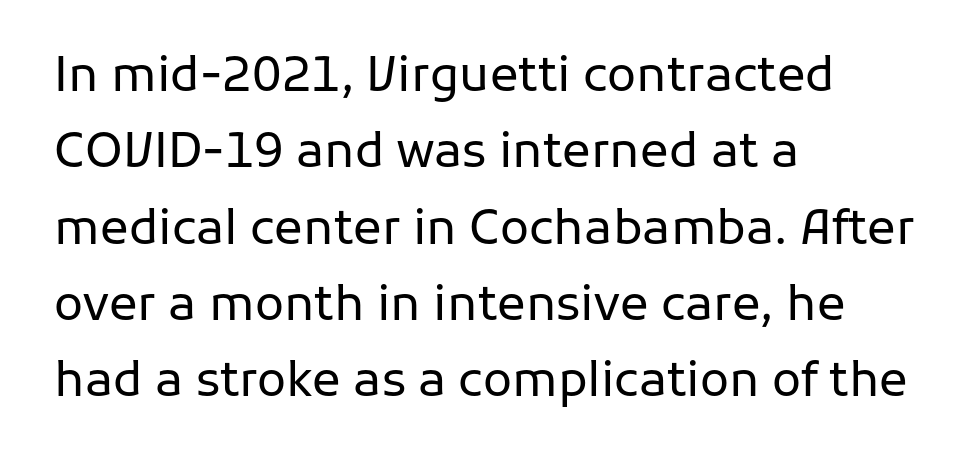
The image shows 48 px regular-weight sans-serif type, upright; set left-aligned, normal line spacing (1.59x), normal letter spacing, not underlined; low stroke contrast and a medium x-height.
